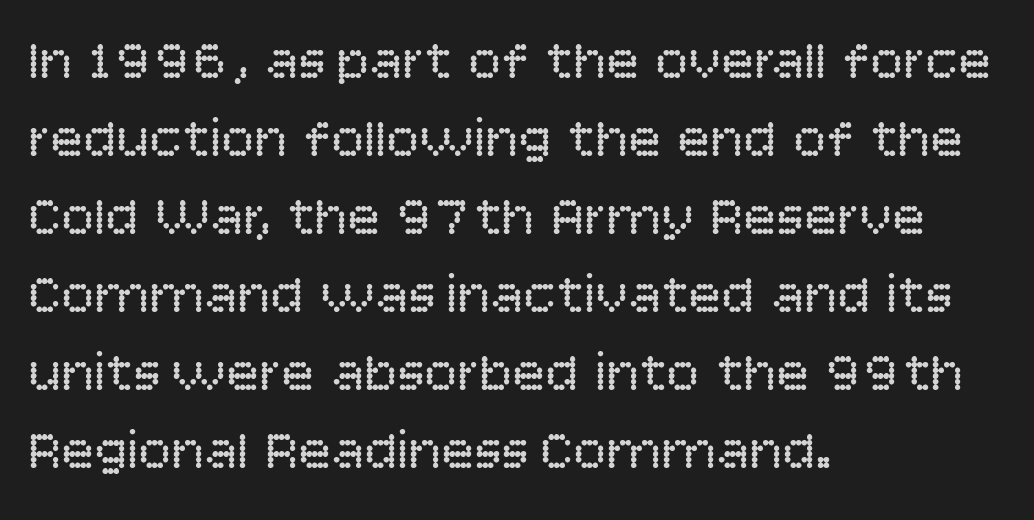
{"serif": "no", "italic": "no", "bold": "no", "weight": "regular", "width": "normal", "stroke_contrast": "low", "x_height": "large", "monospaced": "no", "underline": "no", "align": "left", "line_spacing": "normal", "line_spacing_ratio": 1.42, "letter_spacing": "normal", "letter_spacing_em": 0.0, "glyph_px": 55}
